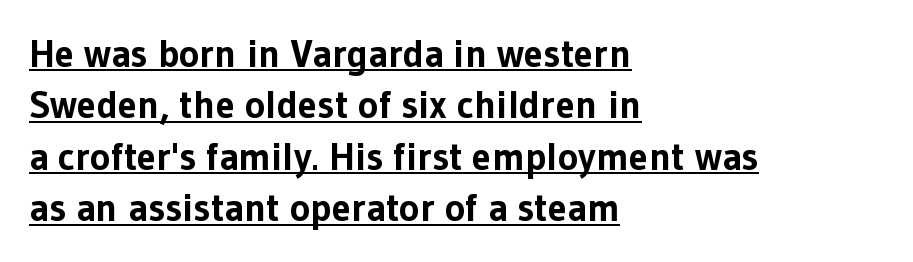
{"serif": "no", "italic": "no", "bold": "yes", "weight": "bold", "width": "normal", "stroke_contrast": "low", "x_height": "medium", "monospaced": "no", "underline": "yes", "align": "left", "line_spacing": "normal", "line_spacing_ratio": 1.32, "letter_spacing": "normal", "letter_spacing_em": 0.0, "glyph_px": 39}
